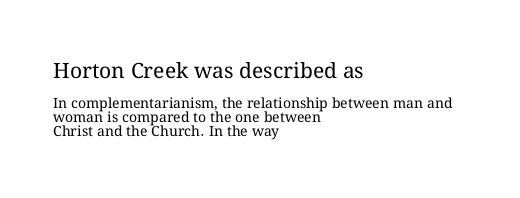
{"italic": "no", "bold": "no", "underline": "no", "align": "left", "line_spacing": "tight", "line_spacing_ratio": 1.0, "letter_spacing": "normal", "letter_spacing_em": 0.0, "larger_block": "first", "size_ratio": 1.5, "glyph_px": 21}
